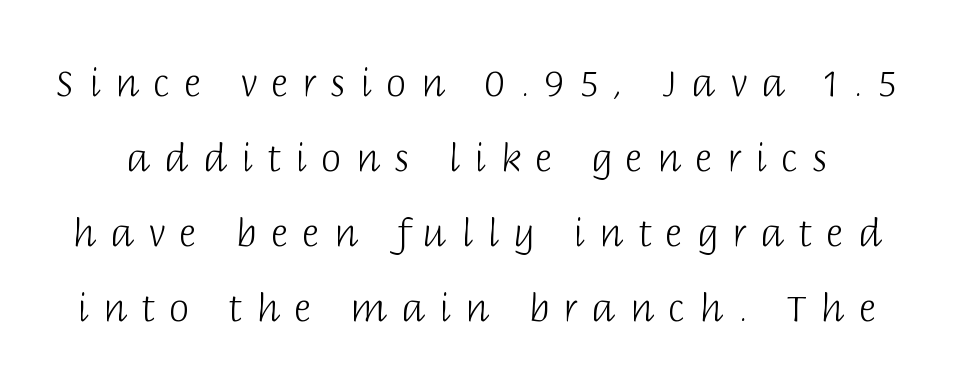
Stems here are at most as thick as an everyday book face. Unlike a traditional serif, this face leaves its strokes unadorned. If you drew a line through each stem, it would be perfectly vertical. Tracking here is generous; glyphs stand well apart from one another.
